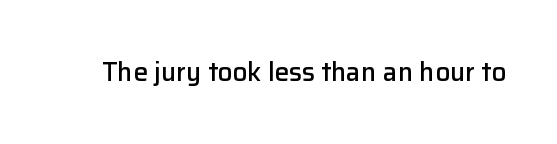
{"italic": "no", "bold": "semi", "underline": "no", "letter_spacing": "normal", "letter_spacing_em": 0.0, "glyph_px": 26}
